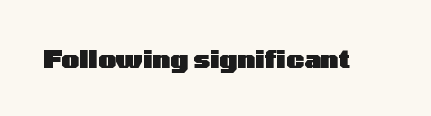
Underlining? Definitely not there. Strong, thick strokes mark this as bold type. This sample uses an upright cut, with every glyph sitting square on the baseline. A typesetter would call this zero additional tracking.
